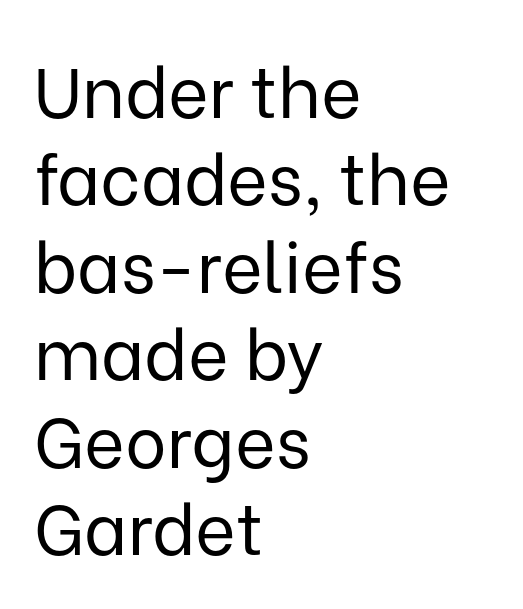
The image shows 70 px regular-weight sans-serif type, upright; set left-aligned, normal line spacing (1.25x), normal letter spacing, not underlined; low stroke contrast and a medium x-height.
